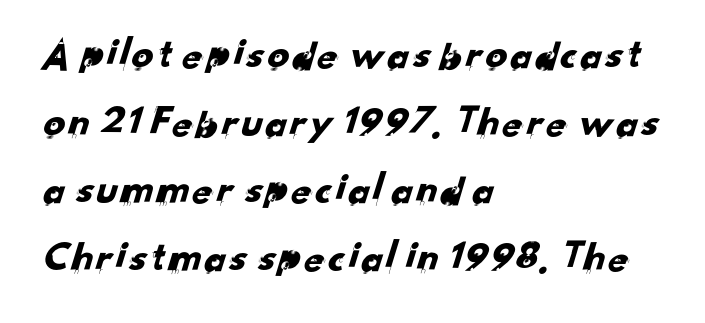
Decoration check: the copy has no underline. The typeface chosen for these lines omits serifs. Here the designer chose a conventional face with non-uniform glyph widths. A student would call this left alignment; a typographer would say flush left, rag right. Between one letter and the next there's only the usual sliver of space.
